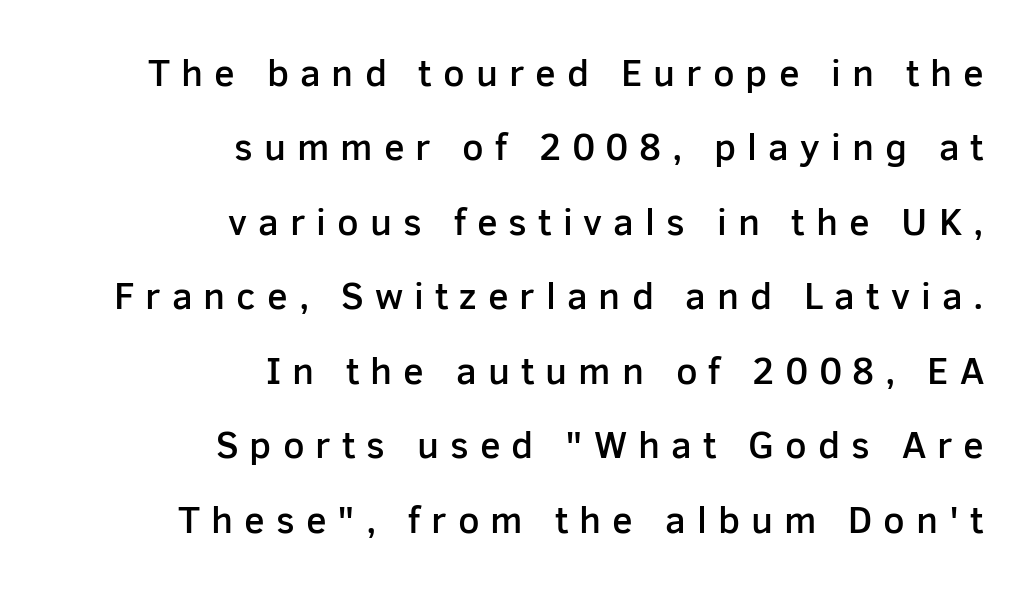
The image shows 38 px semibold sans-serif type, upright; set right-aligned, loose line spacing (1.96x), unusually wide letter spacing (+0.29 em), not underlined; low stroke contrast and a medium x-height.
